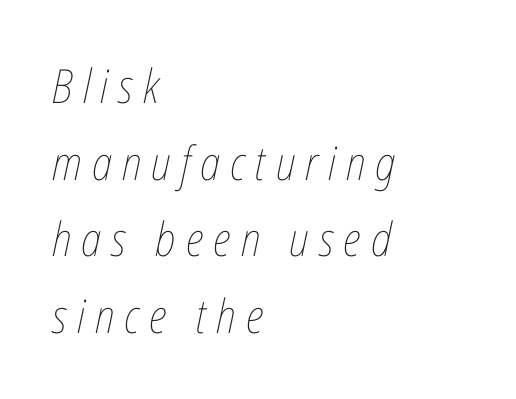
{"italic": "yes", "lean": "right", "slant_degrees": 12, "bold": "no", "weight": "thin", "width": "condensed", "stroke_contrast": "low", "x_height": "medium", "monospaced": "no", "underline": "no", "align": "left", "line_spacing": "normal", "line_spacing_ratio": 1.63, "letter_spacing": "wide", "letter_spacing_em": 0.21, "glyph_px": 47}
